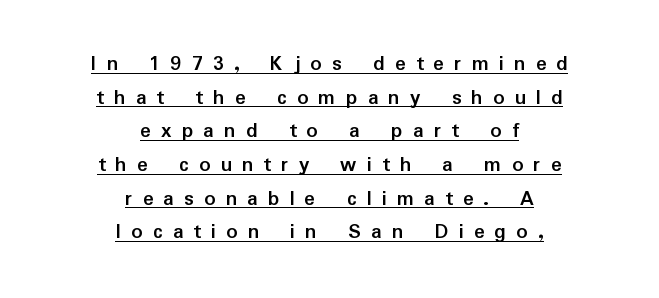
Q: Is the text bold? A: Yes.
Q: Is the text italic (slanted)? A: No, it is upright.
Q: Is the text underlined? A: Yes.
Q: How is the paragraph aligned? A: Centered.
Q: Is the spacing between letters normal or unusually wide? A: Unusually wide.
Q: Is the spacing between lines tight, normal or loose? A: Normal.
